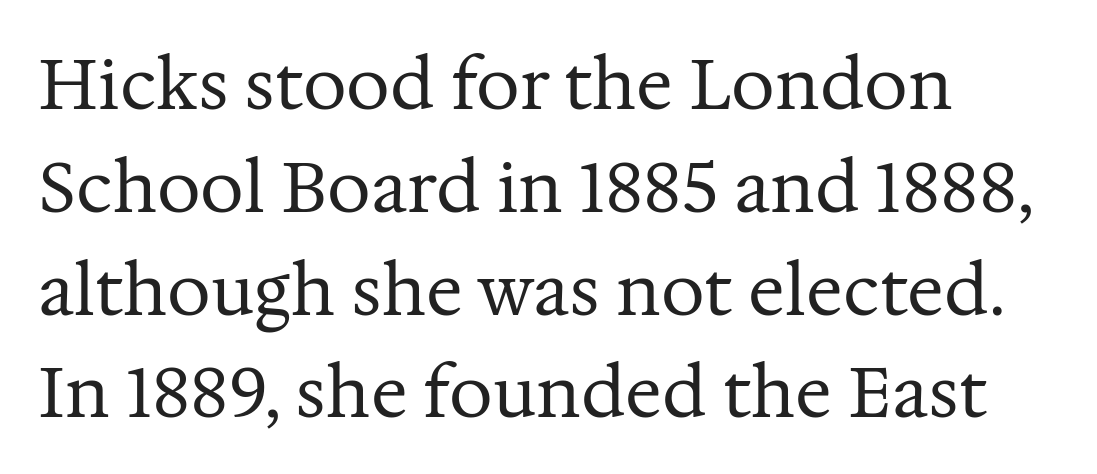
Q: Is the text bold? A: No.
Q: Is the text italic (slanted)? A: No, it is upright.
Q: Is the typeface a serif or a sans-serif typeface? A: Serif.
Q: Is the text underlined? A: No.
Q: How is the paragraph aligned? A: Left-aligned.
Q: Is the spacing between letters normal or unusually wide? A: Normal.
Q: Is the spacing between lines tight, normal or loose? A: Normal.
Q: Width (condensed, normal, or wide)? A: Normal.
Q: Stroke contrast? A: Medium.
Q: x-height? A: Medium.
Q: Monospaced? A: No.
